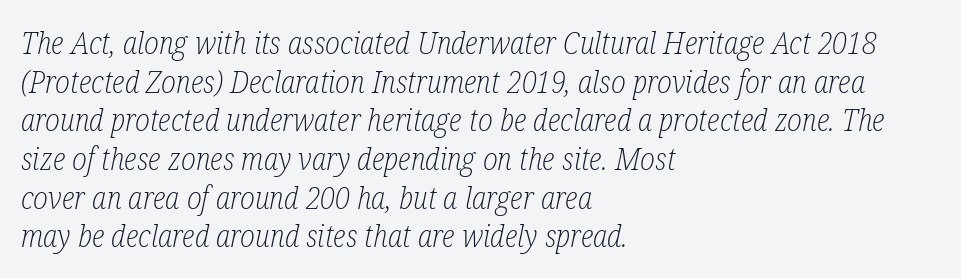
The gaps between neighbouring characters are ordinary and unremarkable. This is oblique type, the kind used for emphasis or titles. The rendering uses natural spacing where letterforms have individual widths. Successive baselines arrive at the customary interval. No chunkiness to these letters — they're not bold.
